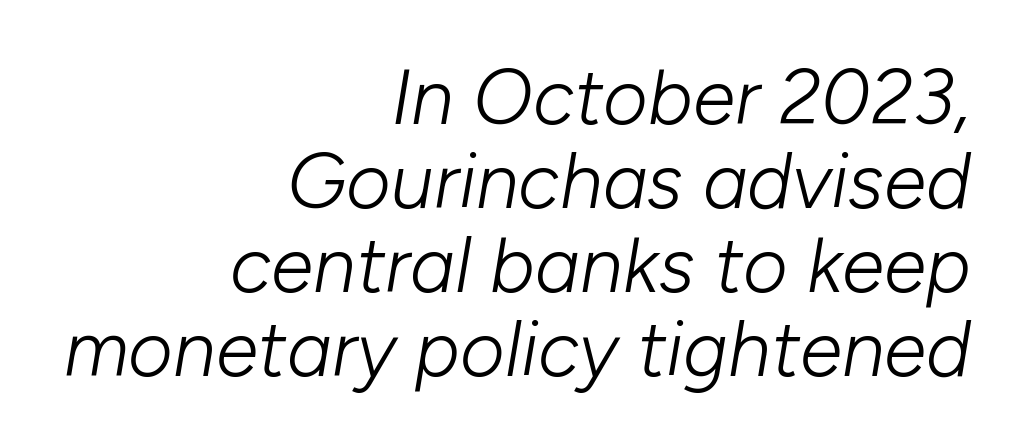
Standard letterfit; no display-style spreading of the glyphs. Students, observe: this is what under-led, compact text looks like. Anything drawn beneath the words? Only blank space. The glyphs look as if they've been sheared to an angle. Is this a fixed-width face? No — the glyphs have proportional, varying widths.
